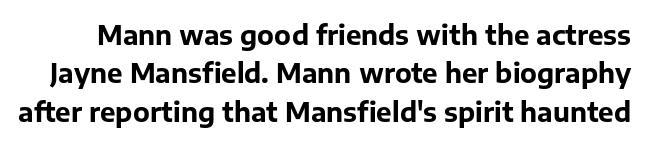
Strokes here are thick enough to call this a true bold. Is there any slant? The stems are plumb. The strip under each line holds only bare page. Vertically, the passage feels balanced, rows spaced as you'd expect.
